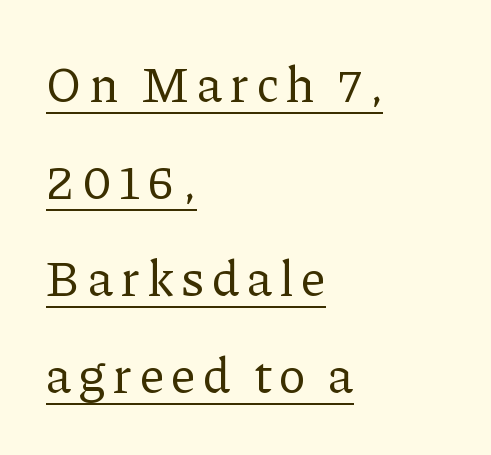
{"serif": "yes", "italic": "no", "bold": "no", "weight": "regular", "width": "normal", "stroke_contrast": "low", "x_height": "medium", "monospaced": "no", "underline": "yes", "align": "left", "line_spacing": "loose", "line_spacing_ratio": 1.94, "glyph_px": 50}
